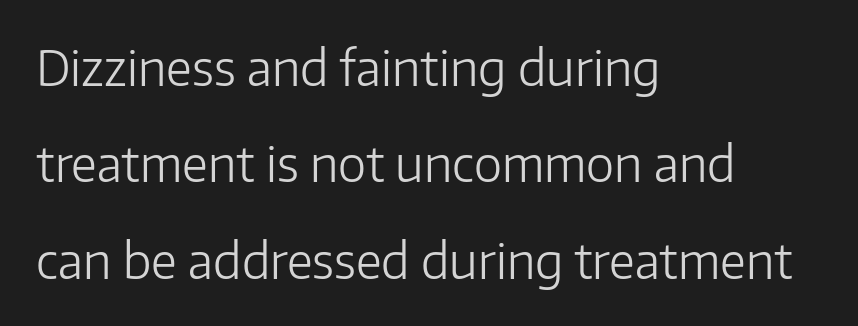
The image shows 48 px light sans-serif type, upright; set left-aligned, loose line spacing (2.01x), normal letter spacing, not underlined; low stroke contrast and a medium x-height.
